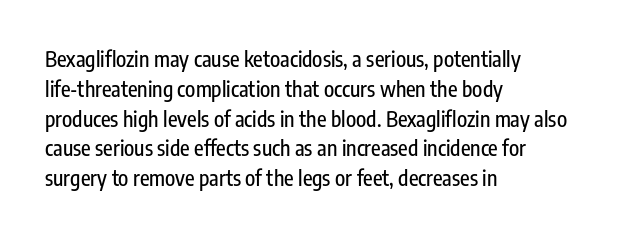
{"italic": "no", "underline": "no", "align": "left", "line_spacing": "normal", "line_spacing_ratio": 1.42, "letter_spacing": "normal", "letter_spacing_em": 0.0, "glyph_px": 21}
